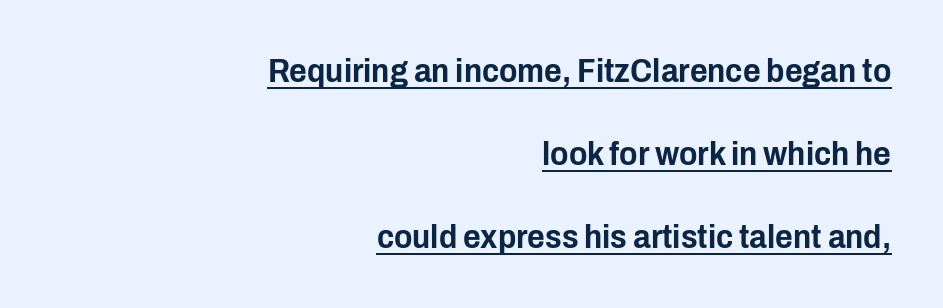
{"serif": "no", "italic": "no", "width": "condensed", "stroke_contrast": "low", "x_height": "medium", "monospaced": "no", "underline": "yes", "align": "right", "line_spacing": "loose", "line_spacing_ratio": 2.44, "letter_spacing": "normal", "letter_spacing_em": 0.0, "glyph_px": 34}
